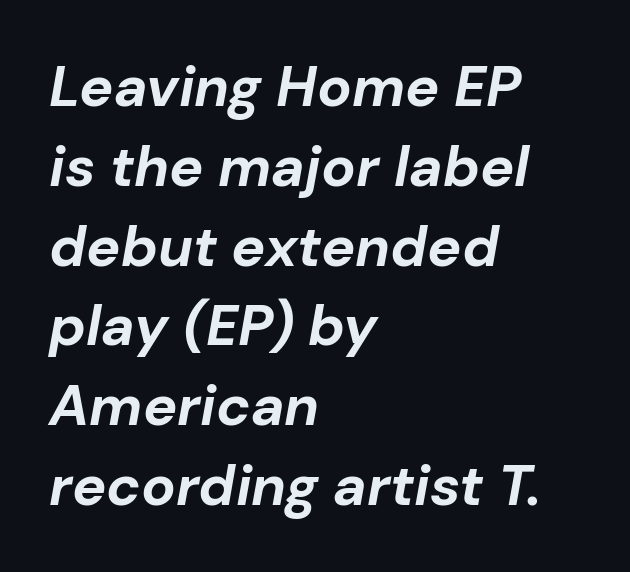
{"italic": "yes", "lean": "right", "slant_degrees": 10, "bold": "yes", "weight": "bold", "width": "normal", "stroke_contrast": "low", "x_height": "medium", "monospaced": "no", "underline": "no", "align": "left", "line_spacing": "normal", "line_spacing_ratio": 1.4, "letter_spacing": "normal", "letter_spacing_em": 0.0, "glyph_px": 57}
